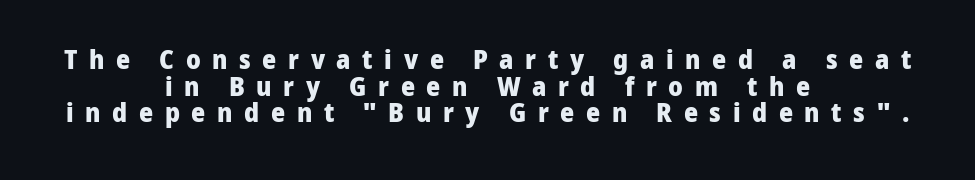
{"italic": "no", "bold": "yes", "underline": "no", "align": "center", "line_spacing": "tight", "line_spacing_ratio": 0.99, "letter_spacing": "wide", "letter_spacing_em": 0.43, "glyph_px": 27}
